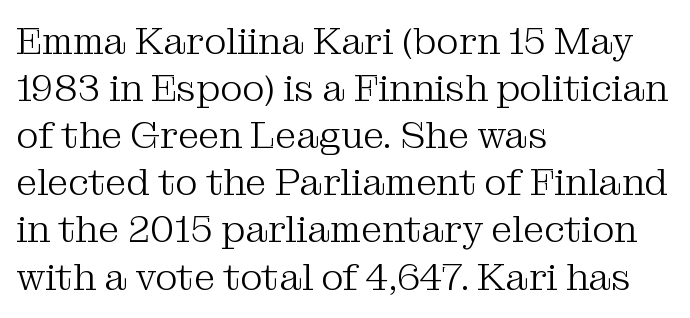
{"serif": "yes", "italic": "no", "bold": "no", "weight": "light", "width": "normal", "stroke_contrast": "medium", "x_height": "medium", "monospaced": "no", "underline": "no", "align": "left", "line_spacing_ratio": 1.24, "letter_spacing": "normal", "letter_spacing_em": 0.0, "glyph_px": 38}
